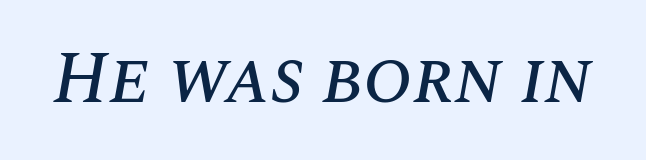
{"italic": "yes", "lean": "right", "slant_degrees": 10, "width": "normal", "stroke_contrast": "medium", "x_height": "large", "monospaced": "no", "underline": "no", "letter_spacing": "normal", "letter_spacing_em": 0.0, "glyph_px": 73}
